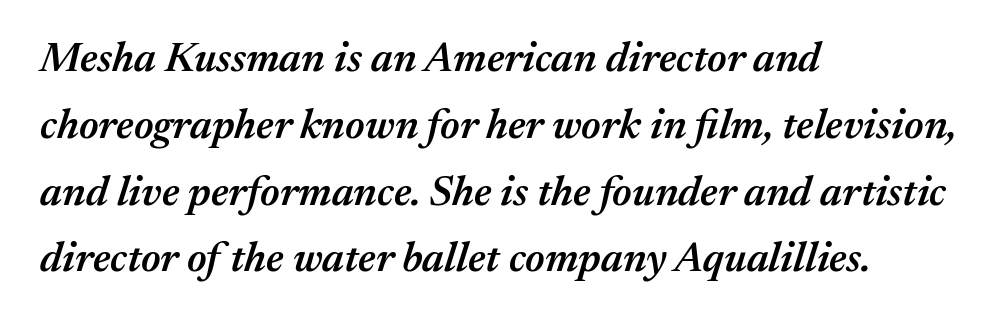
The designer left line spacing at the default. All the whitespace from short lines collects on the right. Underlining? Definitely not there. Moderately thickened strokes mark this as semibold type. The horizontal fit of the characters is conventional and even. Character widths vary here, with narrow letters taking less room than wide ones.
